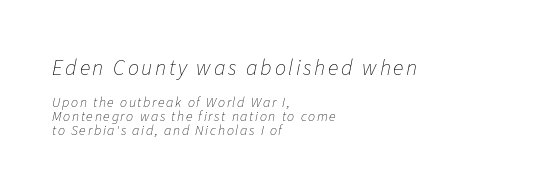
The image shows 22 px text type, italic (leaning right); set left-aligned, tight line spacing (1.0x), not underlined; the first (top) block is 1.57x larger.
